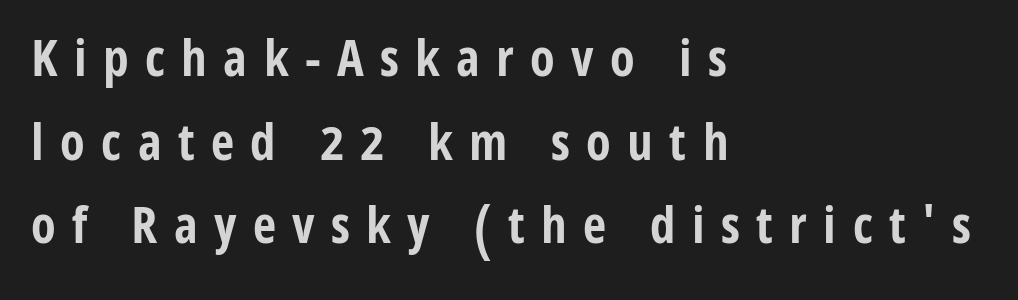
Q: Is the text bold? A: Yes.
Q: Is the text italic (slanted)? A: No, it is upright.
Q: Is the typeface a serif or a sans-serif typeface? A: Sans-serif.
Q: Is the text underlined? A: No.
Q: How is the paragraph aligned? A: Left-aligned.
Q: Is the spacing between letters normal or unusually wide? A: Unusually wide.
Q: Is the spacing between lines tight, normal or loose? A: Normal.
Q: Width (condensed, normal, or wide)? A: Condensed.
Q: Stroke contrast? A: Low.
Q: x-height? A: Medium.
Q: Monospaced? A: No.
